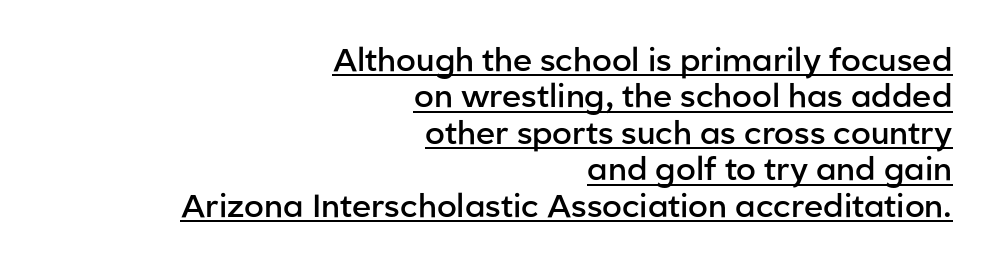
Q: Is the text bold? A: Semi-bold.
Q: Is the text italic (slanted)? A: No, it is upright.
Q: Is the typeface a serif or a sans-serif typeface? A: Sans-serif.
Q: Is the text underlined? A: Yes.
Q: How is the paragraph aligned? A: Right-aligned.
Q: Is the spacing between letters normal or unusually wide? A: Normal.
Q: Is the spacing between lines tight, normal or loose? A: Tight.
Q: Width (condensed, normal, or wide)? A: Normal.
Q: Stroke contrast? A: Low.
Q: x-height? A: Medium.
Q: Monospaced? A: No.
